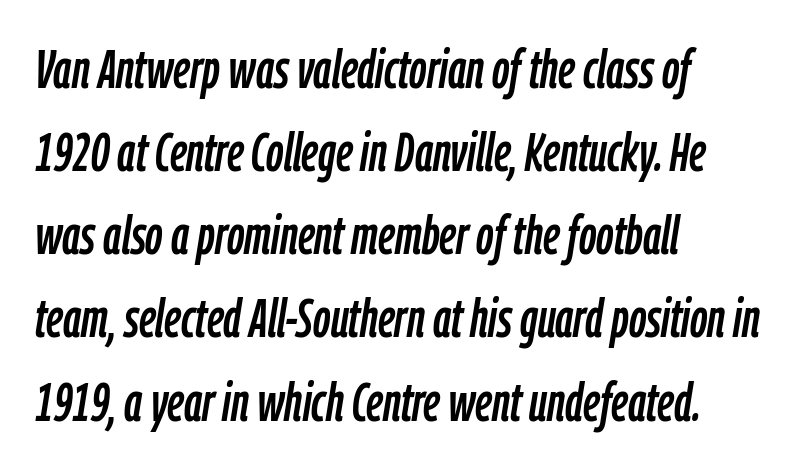
Q: Is the text italic (slanted)? A: Yes, it leans right by about 9 degrees.
Q: Is the text underlined? A: No.
Q: How is the paragraph aligned? A: Left-aligned.
Q: Is the spacing between letters normal or unusually wide? A: Normal.
Q: Is the spacing between lines tight, normal or loose? A: Normal.
Q: Width (condensed, normal, or wide)? A: Condensed.
Q: Stroke contrast? A: Low.
Q: x-height? A: Medium.
Q: Monospaced? A: No.
